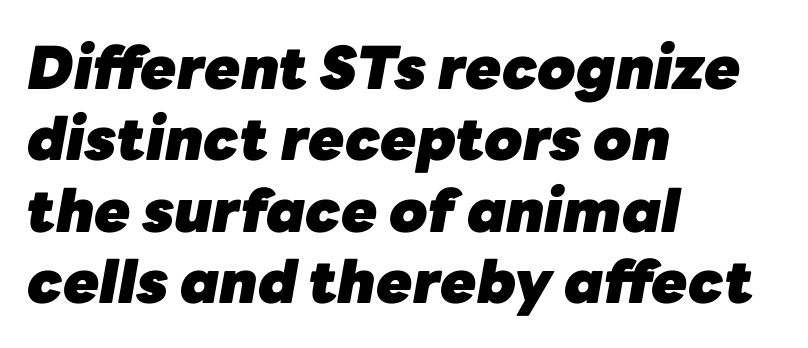
Q: Is the text bold? A: Yes.
Q: Is the text italic (slanted)? A: Yes, it leans right by about 10 degrees.
Q: Is the text underlined? A: No.
Q: How is the paragraph aligned? A: Left-aligned.
Q: Is the spacing between letters normal or unusually wide? A: Normal.
Q: Width (condensed, normal, or wide)? A: Normal.
Q: Stroke contrast? A: Low.
Q: x-height? A: Medium.
Q: Monospaced? A: No.
